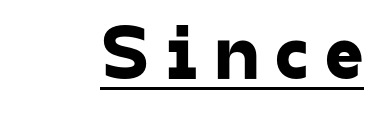
Q: Is the typeface a serif or a sans-serif typeface? A: Sans-serif.
Q: Is the text underlined? A: Yes.
Q: Width (condensed, normal, or wide)? A: Normal.
Q: Stroke contrast? A: Low.
Q: x-height? A: Medium.
Q: Monospaced? A: No.
